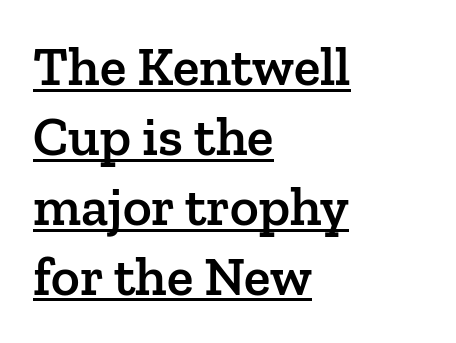
The font family rendered here belongs to the serif group. The glyphs have the mass of a demibold cut, below bold. This sample has the flowing, uneven cadence of proportional lettering. Characters follow at the spacing the type designer built in. A rule runs beneath these lines of type. Line starts are locked; line ends wander.
